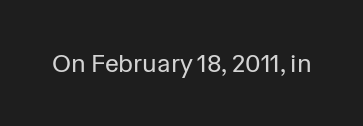
{"italic": "no", "bold": "no", "underline": "no", "letter_spacing": "normal", "letter_spacing_em": 0.0, "glyph_px": 25}
